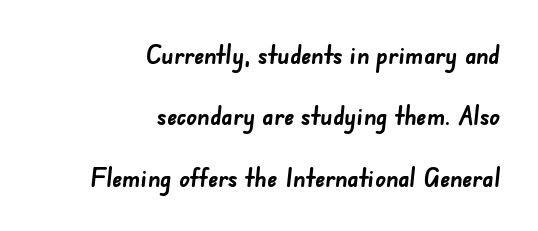
The image shows 26 px bold type; set right-aligned, loose line spacing (2.36x), normal letter spacing, not underlined.
